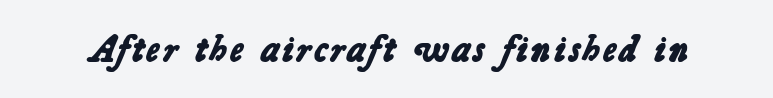
The image shows 38 px bold sans-serif type; set normal letter spacing, not underlined; low stroke contrast and a medium x-height.
